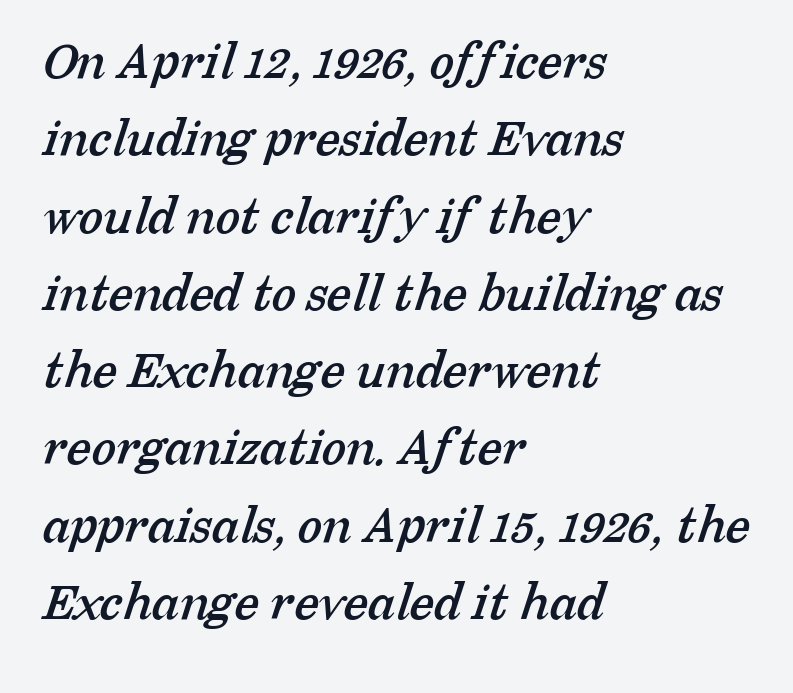
Q: Is the typeface a serif or a sans-serif typeface? A: Serif.
Q: Is the text underlined? A: No.
Q: How is the paragraph aligned? A: Left-aligned.
Q: Is the spacing between letters normal or unusually wide? A: Normal.
Q: Is the spacing between lines tight, normal or loose? A: Normal.
Q: Width (condensed, normal, or wide)? A: Normal.
Q: Stroke contrast? A: Low.
Q: x-height? A: Medium.
Q: Monospaced? A: No.
